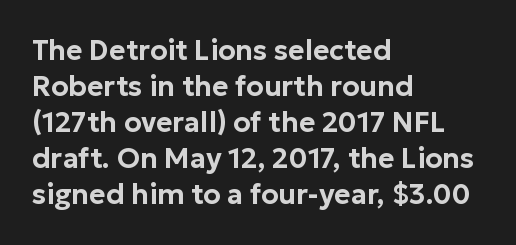
These lines sit exactly where default settings would place them. Plain, unruled lines of type. Compared with typical body copy, the letter spacing here is the same. You can tell from the bare stems that sans-serif type was used. Tall strokes in this sample are plumb rather than angled. If you drew a ruler down the left edge, every line would touch it.
